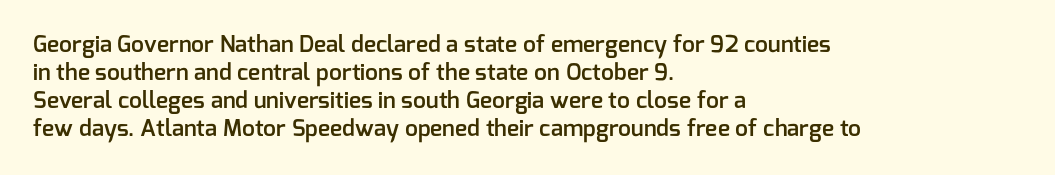
The image shows 23 px text type, upright; set left-aligned, line spacing 1.22x, normal letter spacing, not underlined.
